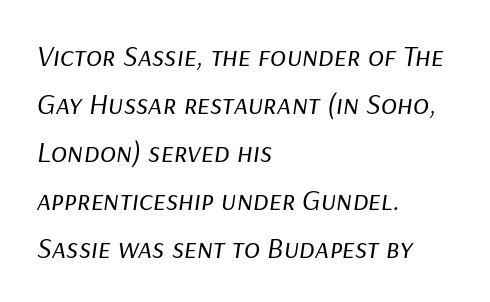
{"italic": "yes", "lean": "right", "slant_degrees": 9, "bold": "no", "weight": "regular", "width": "normal", "stroke_contrast": "low", "x_height": "medium", "monospaced": "no", "underline": "no", "align": "left", "line_spacing": "normal", "line_spacing_ratio": 1.6, "letter_spacing": "normal", "letter_spacing_em": 0.0, "glyph_px": 30}
